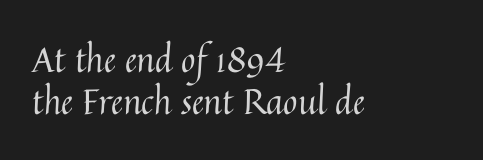
The letters sit at their default tracking, neither squeezed nor spread. Stem width sits at or under what a default text font uses. The face used here is proportionally spaced, like ordinary book or web type.
